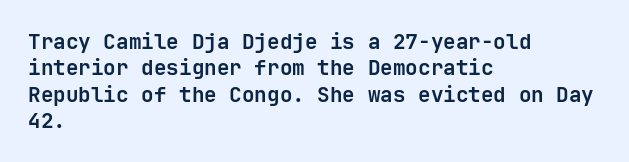
Q: Is the text bold? A: Yes.
Q: Is the text italic (slanted)? A: No, it is upright.
Q: Is the text underlined? A: No.
Q: How is the paragraph aligned? A: Left-aligned.
Q: Is the spacing between letters normal or unusually wide? A: Normal.
Q: Is the spacing between lines tight, normal or loose? A: Normal.
